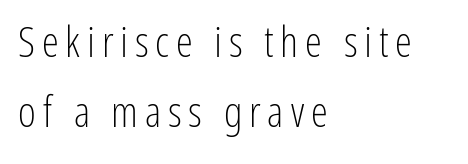
Ascenders rise straight up at ninety degrees. This is not heavy type; no bold has been used. Leading matches the norm, producing a regular column. A typesetter would label this face a sans. Short and long lines alike share a common starting point at left. Do the characters align in a grid? No, the font is proportional.
